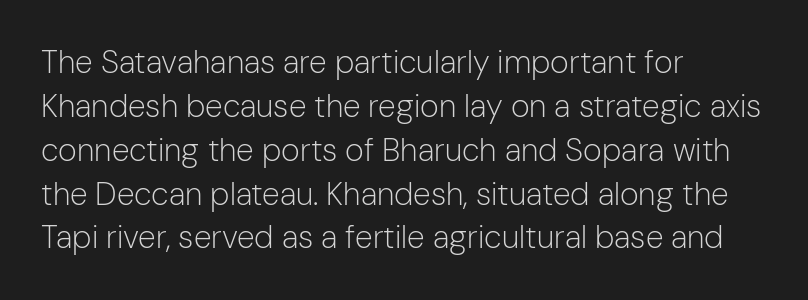
Think of a printed novel: that variable character pitch is what you see here. Characters follow at the spacing the type designer built in. The lettering holds an erect, upright posture throughout. The text was rendered using a sans face with plain stroke endings. The foot of each line stays bare and open. Nothing heavy about these letters — not bold at all.
